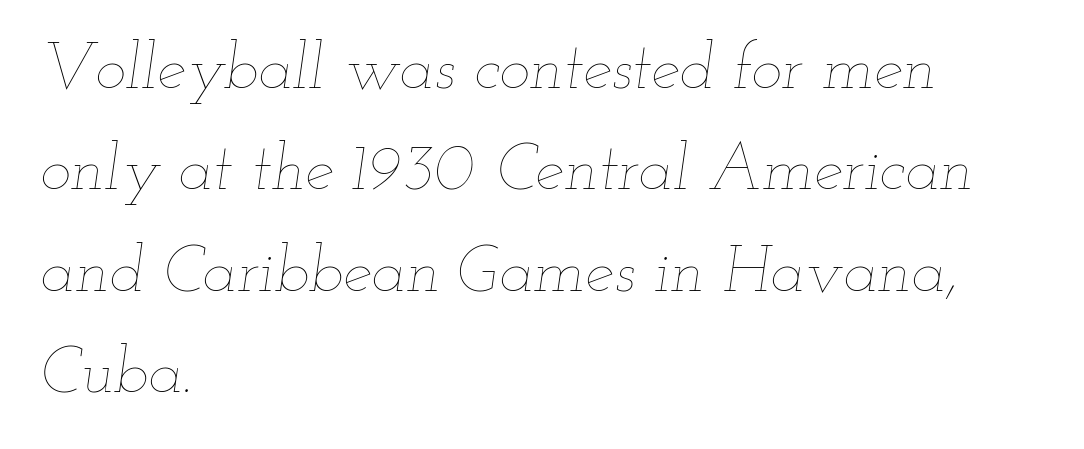
Q: Is the text bold? A: No.
Q: Is the text italic (slanted)? A: Yes, it leans right by about 12 degrees.
Q: Is the text underlined? A: No.
Q: How is the paragraph aligned? A: Left-aligned.
Q: Is the spacing between letters normal or unusually wide? A: Normal.
Q: Is the spacing between lines tight, normal or loose? A: Normal.
Q: Width (condensed, normal, or wide)? A: Wide.
Q: Stroke contrast? A: Low.
Q: x-height? A: Small.
Q: Monospaced? A: No.
